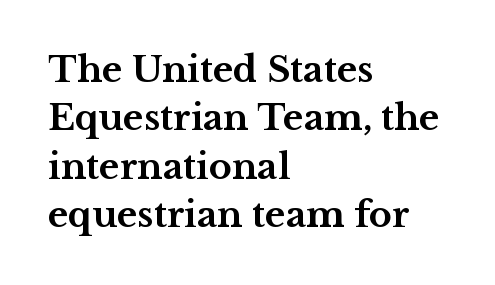
Q: Is the text bold? A: Yes.
Q: Is the text italic (slanted)? A: No, it is upright.
Q: Is the typeface a serif or a sans-serif typeface? A: Serif.
Q: Is the text underlined? A: No.
Q: How is the paragraph aligned? A: Left-aligned.
Q: Is the spacing between letters normal or unusually wide? A: Normal.
Q: Is the spacing between lines tight, normal or loose? A: Normal.
Q: Width (condensed, normal, or wide)? A: Wide.
Q: Stroke contrast? A: Medium.
Q: x-height? A: Medium.
Q: Monospaced? A: No.
